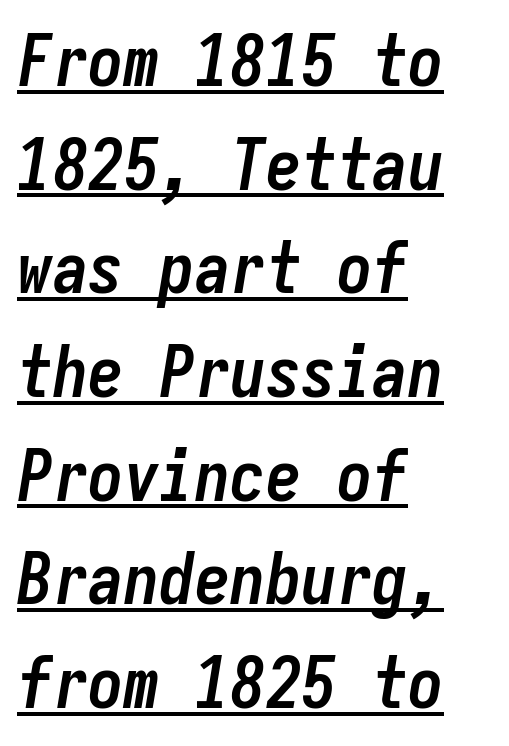
Q: Is the text bold? A: Yes.
Q: Is the text italic (slanted)? A: Yes, it leans right by about 9 degrees.
Q: Is the text underlined? A: Yes.
Q: How is the paragraph aligned? A: Left-aligned.
Q: Is the spacing between letters normal or unusually wide? A: Normal.
Q: Is the spacing between lines tight, normal or loose? A: Normal.
Q: Width (condensed, normal, or wide)? A: Condensed.
Q: Stroke contrast? A: Low.
Q: x-height? A: Medium.
Q: Monospaced? A: Yes.
